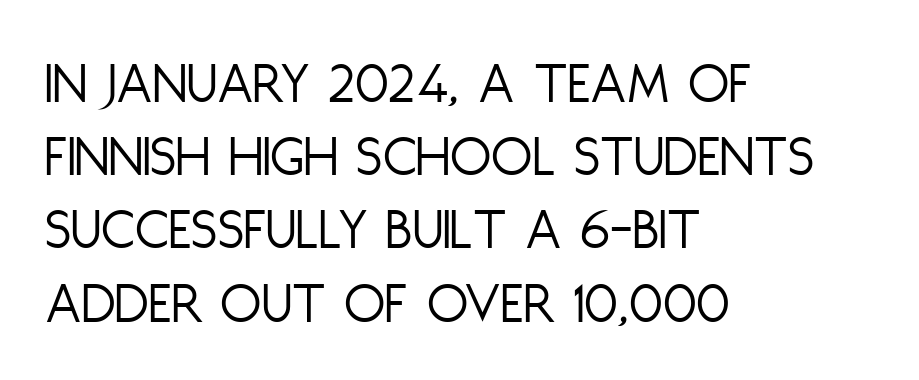
{"serif": "no", "italic": "no", "bold": "no", "weight": "light", "width": "condensed", "stroke_contrast": "low", "x_height": "large", "monospaced": "no", "underline": "no", "align": "left", "line_spacing_ratio": 1.22, "letter_spacing": "normal", "letter_spacing_em": 0.0, "glyph_px": 60}
